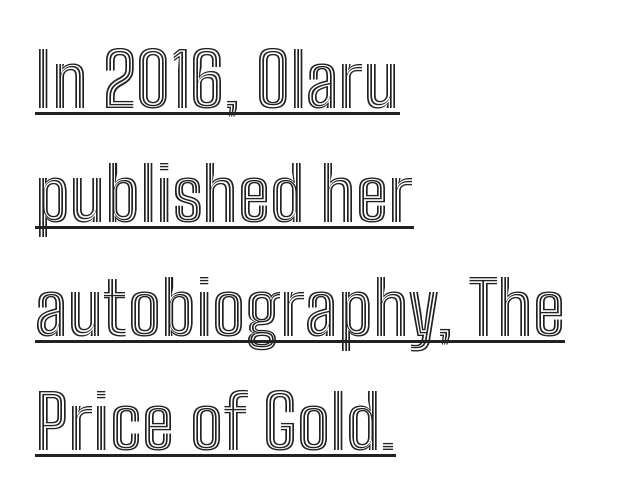
Q: Is the text italic (slanted)? A: No, it is upright.
Q: Is the text underlined? A: Yes.
Q: How is the paragraph aligned? A: Left-aligned.
Q: Is the spacing between letters normal or unusually wide? A: Normal.
Q: Is the spacing between lines tight, normal or loose? A: Normal.
Q: Width (condensed, normal, or wide)? A: Condensed.
Q: x-height? A: Medium.
Q: Monospaced? A: No.
